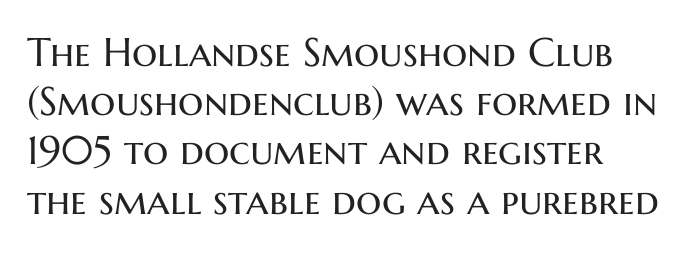
Does the copy run flush right? No — it runs flush left. The zone under the glyphs is completely vacant. Think of a printed novel: that variable character pitch is what you see here. Stroke thickness stays within the range of a standard reading face or lighter.
